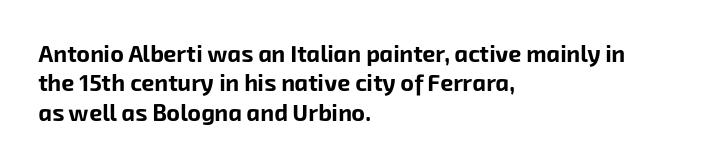
{"bold": "yes", "underline": "no", "align": "left", "line_spacing": "normal", "line_spacing_ratio": 1.28, "letter_spacing": "normal", "letter_spacing_em": 0.0, "glyph_px": 23}
